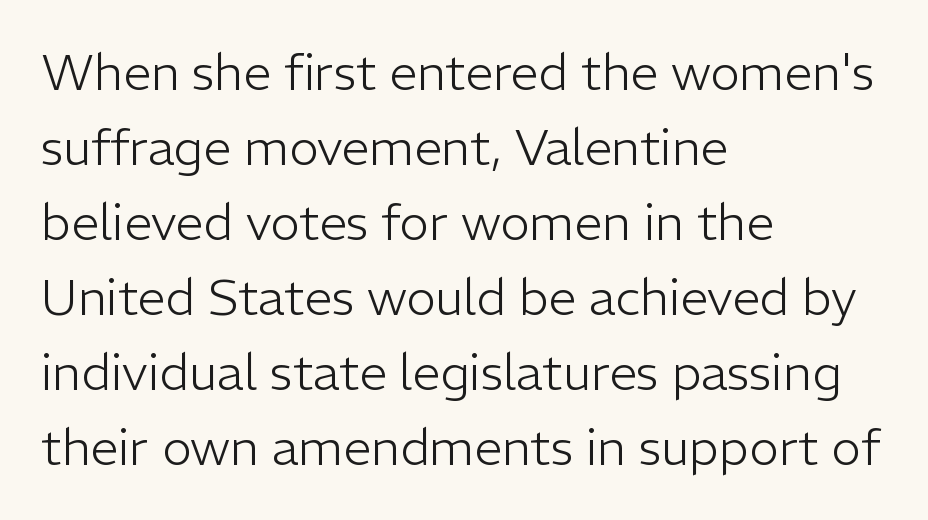
Q: Is the text bold? A: No.
Q: Is the text italic (slanted)? A: No, it is upright.
Q: Is the typeface a serif or a sans-serif typeface? A: Sans-serif.
Q: Is the text underlined? A: No.
Q: How is the paragraph aligned? A: Left-aligned.
Q: Is the spacing between letters normal or unusually wide? A: Normal.
Q: Is the spacing between lines tight, normal or loose? A: Normal.
Q: Width (condensed, normal, or wide)? A: Normal.
Q: Stroke contrast? A: Low.
Q: x-height? A: Medium.
Q: Monospaced? A: No.
